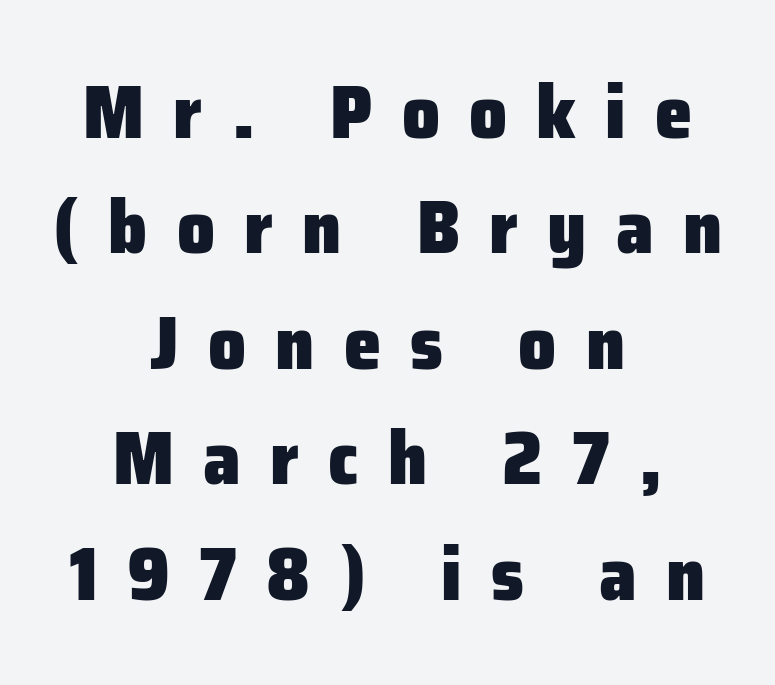
Q: Is the text bold? A: Yes.
Q: Is the text italic (slanted)? A: No, it is upright.
Q: Is the typeface a serif or a sans-serif typeface? A: Sans-serif.
Q: Is the text underlined? A: No.
Q: How is the paragraph aligned? A: Centered.
Q: Is the spacing between letters normal or unusually wide? A: Unusually wide.
Q: Is the spacing between lines tight, normal or loose? A: Normal.
Q: Width (condensed, normal, or wide)? A: Normal.
Q: Stroke contrast? A: Low.
Q: x-height? A: Medium.
Q: Monospaced? A: No.
